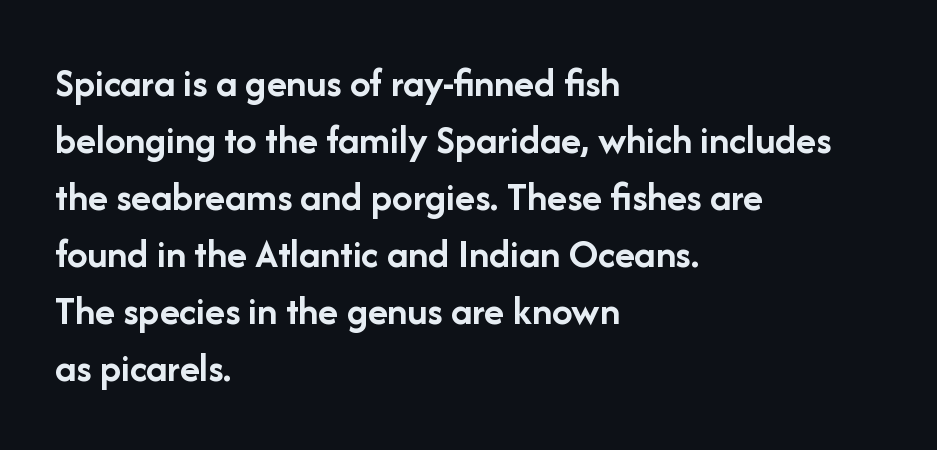
Q: Is the text bold? A: Yes.
Q: Is the text italic (slanted)? A: No, it is upright.
Q: Is the typeface a serif or a sans-serif typeface? A: Sans-serif.
Q: Is the text underlined? A: No.
Q: How is the paragraph aligned? A: Left-aligned.
Q: Is the spacing between letters normal or unusually wide? A: Normal.
Q: Is the spacing between lines tight, normal or loose? A: Normal.
Q: Width (condensed, normal, or wide)? A: Normal.
Q: Stroke contrast? A: Low.
Q: x-height? A: Medium.
Q: Monospaced? A: No.
